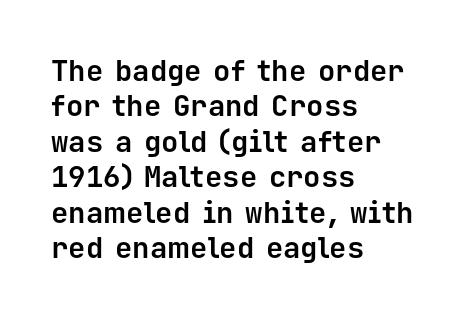
Q: Is the text bold? A: Yes.
Q: Is the text italic (slanted)? A: No, it is upright.
Q: Is the typeface a serif or a sans-serif typeface? A: Sans-serif.
Q: Is the text underlined? A: No.
Q: How is the paragraph aligned? A: Left-aligned.
Q: Is the spacing between letters normal or unusually wide? A: Normal.
Q: Width (condensed, normal, or wide)? A: Normal.
Q: Stroke contrast? A: Low.
Q: x-height? A: Medium.
Q: Monospaced? A: Yes.
